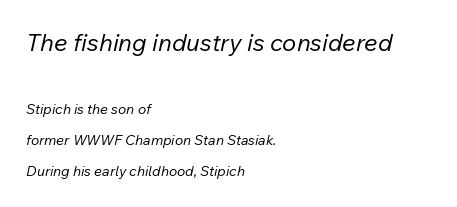
Q: Is the text bold? A: No.
Q: Is the text italic (slanted)? A: Yes, it leans right by about 12 degrees.
Q: Is the text underlined? A: No.
Q: How is the paragraph aligned? A: Left-aligned.
Q: Is the spacing between letters normal or unusually wide? A: Normal.
Q: Is the spacing between lines tight, normal or loose? A: Loose.
Q: Which block of text is set in a larger size, the first (top) or the second (bottom)? A: The first (top) one.
